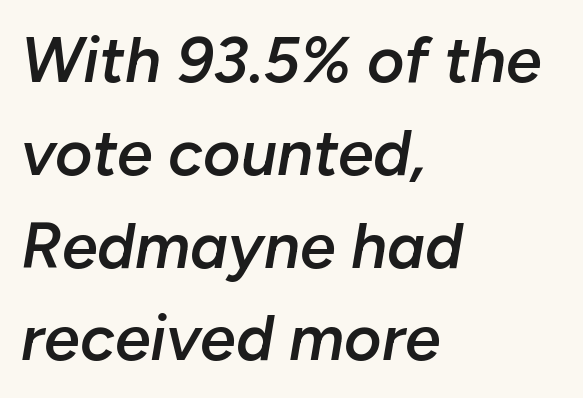
{"italic": "yes", "lean": "right", "slant_degrees": 10, "bold": "semi", "weight": "semibold", "width": "normal", "stroke_contrast": "low", "x_height": "medium", "monospaced": "no", "underline": "no", "align": "left", "line_spacing": "normal", "line_spacing_ratio": 1.45, "letter_spacing": "normal", "letter_spacing_em": 0.0, "glyph_px": 64}
